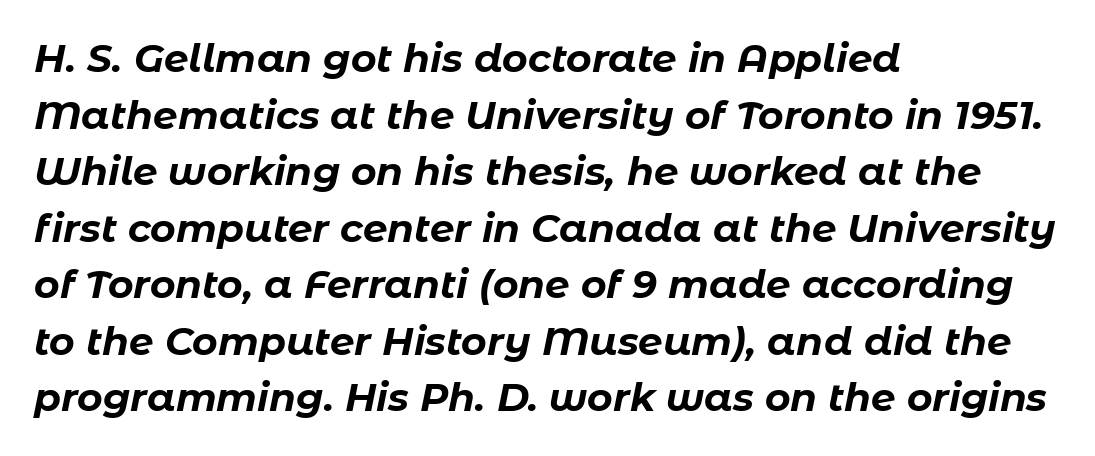
The image shows 39 px bold type, italic (leaning right); set left-aligned, normal line spacing (1.45x), normal letter spacing, not underlined; low stroke contrast and a medium x-height.
